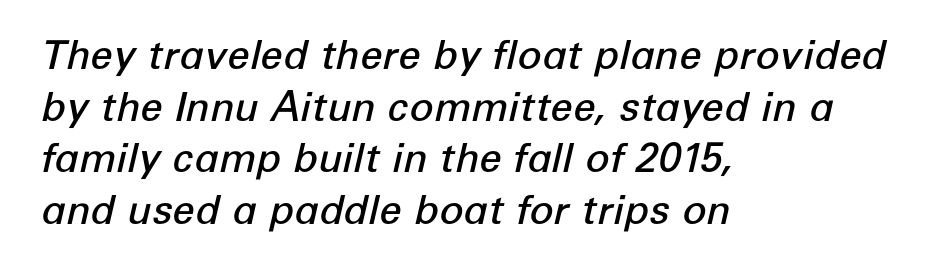
{"italic": "yes", "lean": "right", "slant_degrees": 12, "bold": "semi", "weight": "semibold", "width": "normal", "stroke_contrast": "low", "x_height": "medium", "monospaced": "no", "underline": "no", "align": "left", "line_spacing": "normal", "line_spacing_ratio": 1.29, "letter_spacing": "normal", "letter_spacing_em": 0.0, "glyph_px": 40}
